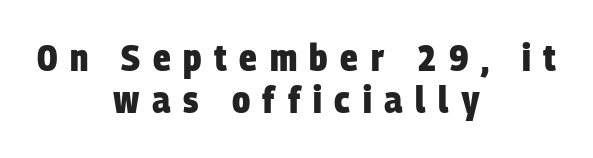
Q: Is the text bold? A: Yes.
Q: Is the typeface a serif or a sans-serif typeface? A: Sans-serif.
Q: Is the text underlined? A: No.
Q: How is the paragraph aligned? A: Centered.
Q: Is the spacing between letters normal or unusually wide? A: Unusually wide.
Q: Is the spacing between lines tight, normal or loose? A: Tight.
Q: Width (condensed, normal, or wide)? A: Condensed.
Q: Stroke contrast? A: Low.
Q: x-height? A: Large.
Q: Monospaced? A: No.
